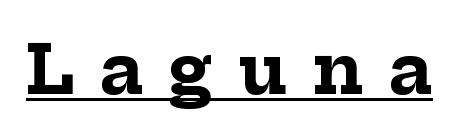
Q: Is the text bold? A: Yes.
Q: Is the text italic (slanted)? A: No, it is upright.
Q: Is the typeface a serif or a sans-serif typeface? A: Serif.
Q: Is the text underlined? A: Yes.
Q: Is the spacing between letters normal or unusually wide? A: Unusually wide.
Q: Width (condensed, normal, or wide)? A: Normal.
Q: Stroke contrast? A: Low.
Q: x-height? A: Medium.
Q: Monospaced? A: No.
